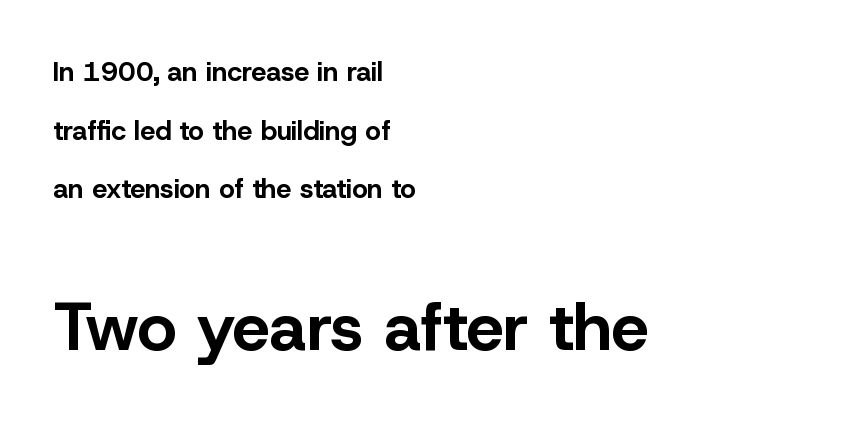
{"serif": "no", "italic": "no", "bold": "yes", "weight": "bold", "width": "normal", "stroke_contrast": "low", "x_height": "medium", "monospaced": "no", "underline": "no", "align": "left", "line_spacing": "loose", "line_spacing_ratio": 2.17, "letter_spacing": "normal", "letter_spacing_em": 0.0, "larger_block": "second", "size_ratio": 2.48, "glyph_px": 67}
